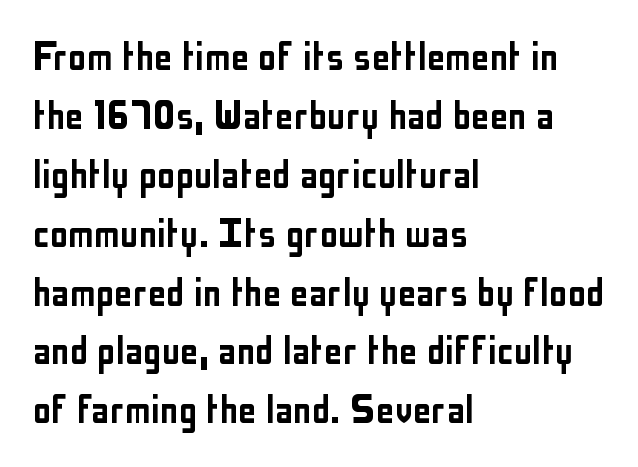
Q: Is the text italic (slanted)? A: No, it is upright.
Q: Is the typeface a serif or a sans-serif typeface? A: Sans-serif.
Q: Is the text underlined? A: No.
Q: How is the paragraph aligned? A: Left-aligned.
Q: Is the spacing between letters normal or unusually wide? A: Normal.
Q: Is the spacing between lines tight, normal or loose? A: Normal.
Q: Width (condensed, normal, or wide)? A: Condensed.
Q: Stroke contrast? A: Low.
Q: x-height? A: Medium.
Q: Monospaced? A: No.
